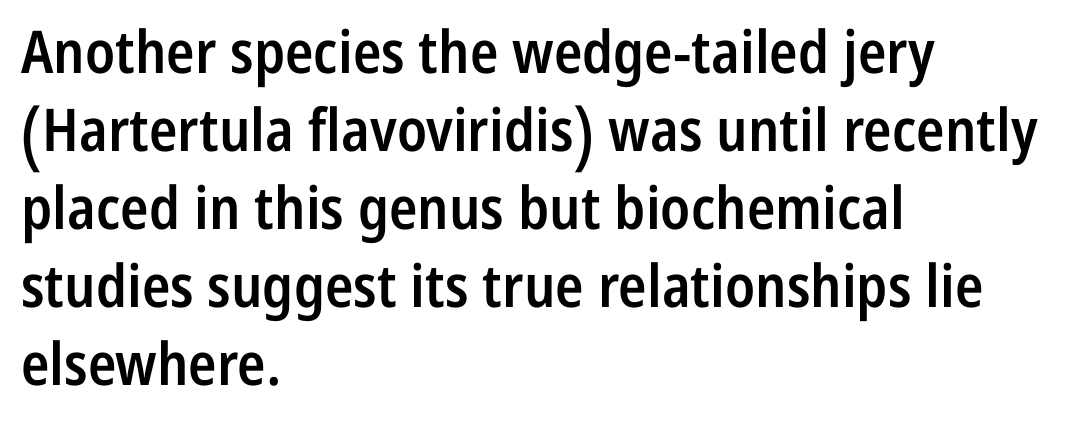
No extra tracking has been applied to these lines. This rendering features lettering with no underline. A student would call this left alignment; a typographer would say flush left, rag right. This sample uses an upright cut, with every glyph sitting square on the baseline. This is the in-between weight designers call semibold or demi.
